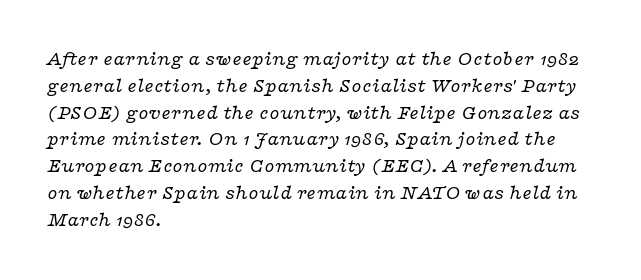
The image shows 20 px text type, italic (leaning right); set left-aligned, normal line spacing (1.34x), normal letter spacing, not underlined.
